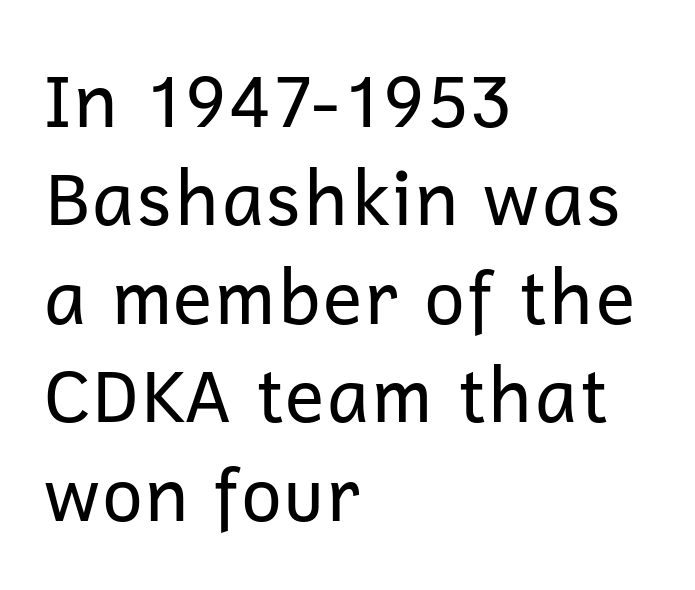
Check the space under the baseline: it is left empty. Horizontal alignment here is leftward, the default for most running prose. Tracking here is standard; glyphs follow each other at the usual distance. Is this a fixed-width face? No — the glyphs have proportional, varying widths. On a weight scale, this lands at 450 or below.
